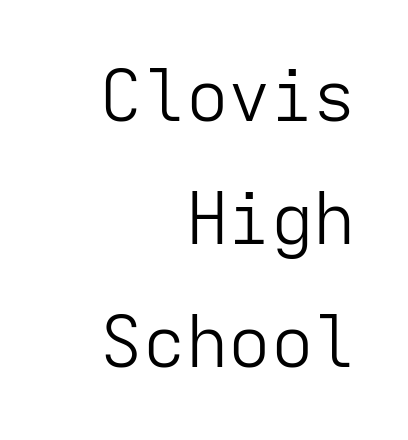
Q: Is the text bold? A: No.
Q: Is the text italic (slanted)? A: No, it is upright.
Q: Is the typeface a serif or a sans-serif typeface? A: Sans-serif.
Q: Is the text underlined? A: No.
Q: How is the paragraph aligned? A: Right-aligned.
Q: Is the spacing between letters normal or unusually wide? A: Normal.
Q: Width (condensed, normal, or wide)? A: Normal.
Q: Stroke contrast? A: Low.
Q: x-height? A: Medium.
Q: Monospaced? A: Yes.
